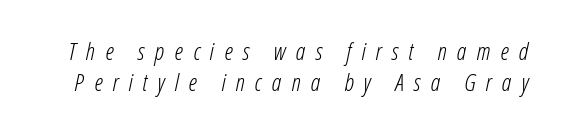
Q: Is the text bold? A: No.
Q: Is the text italic (slanted)? A: Yes, it leans right by about 12 degrees.
Q: Is the text underlined? A: No.
Q: Is the spacing between letters normal or unusually wide? A: Unusually wide.
Q: Is the spacing between lines tight, normal or loose? A: Normal.
